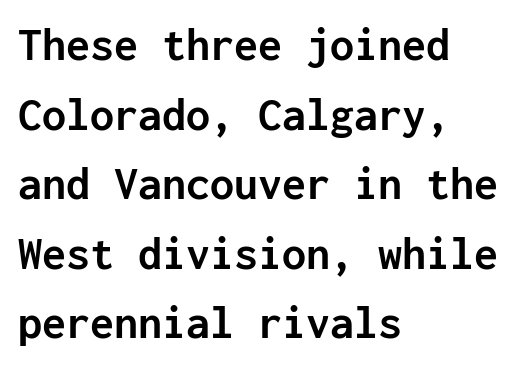
Which margin do the lines hug? The left one — the right edge is uneven. Letterform terminals end flat and unadorned throughout the passage. The foot of each line stays bare and open. Notice how the stems are strictly vertical — no italics here.
